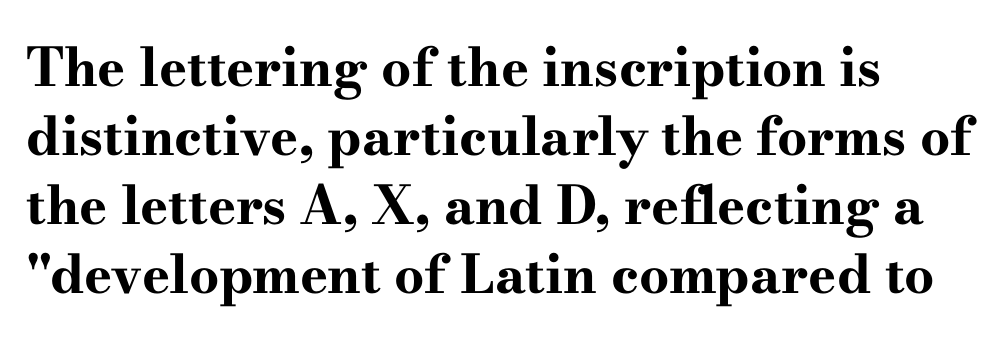
The image shows 53 px bold, wide serif type, upright; set normal line spacing (1.3x), normal letter spacing, not underlined; high stroke contrast and a small x-height.
